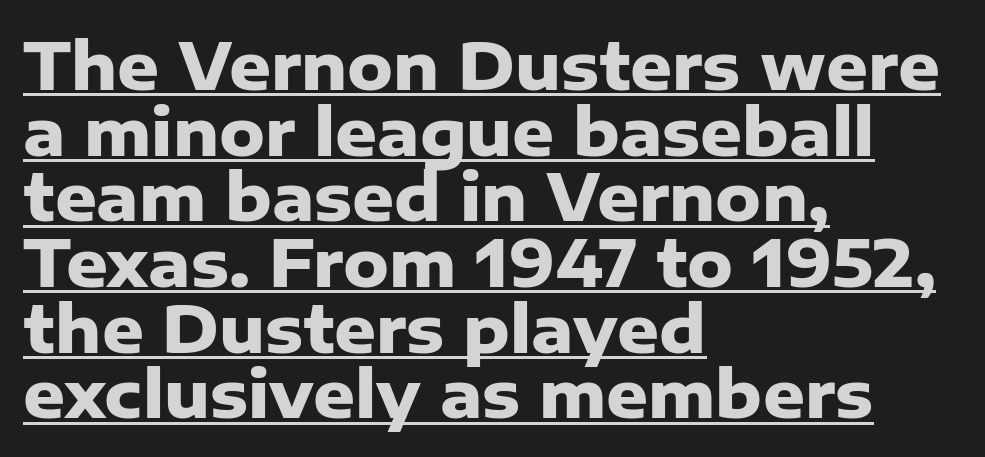
Q: Is the text bold? A: Yes.
Q: Is the text italic (slanted)? A: No, it is upright.
Q: Is the typeface a serif or a sans-serif typeface? A: Sans-serif.
Q: Is the text underlined? A: Yes.
Q: How is the paragraph aligned? A: Left-aligned.
Q: Is the spacing between letters normal or unusually wide? A: Normal.
Q: Is the spacing between lines tight, normal or loose? A: Tight.
Q: Width (condensed, normal, or wide)? A: Normal.
Q: Stroke contrast? A: Low.
Q: x-height? A: Medium.
Q: Monospaced? A: No.
